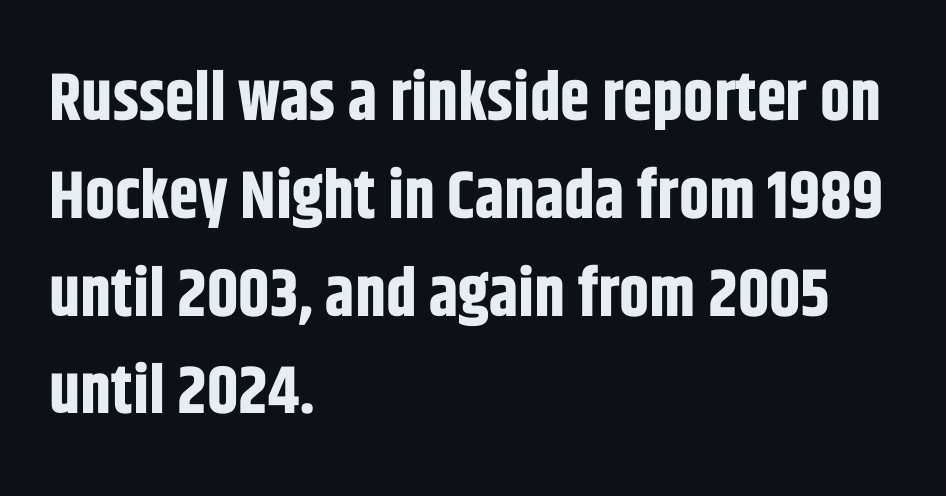
Q: Is the text bold? A: Yes.
Q: Is the text italic (slanted)? A: No, it is upright.
Q: Is the typeface a serif or a sans-serif typeface? A: Sans-serif.
Q: Is the text underlined? A: No.
Q: How is the paragraph aligned? A: Left-aligned.
Q: Is the spacing between letters normal or unusually wide? A: Normal.
Q: Is the spacing between lines tight, normal or loose? A: Normal.
Q: Width (condensed, normal, or wide)? A: Condensed.
Q: Stroke contrast? A: Low.
Q: x-height? A: Large.
Q: Monospaced? A: No.
